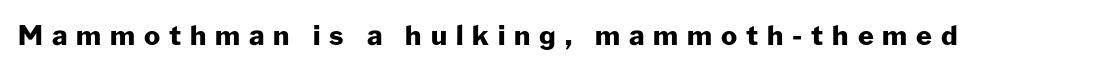
Every character sits straight up, as roman type does. Weight check: bold — yes, fully. Check under the words: just untouched page. The rendering inserts visible extra space after every character.
